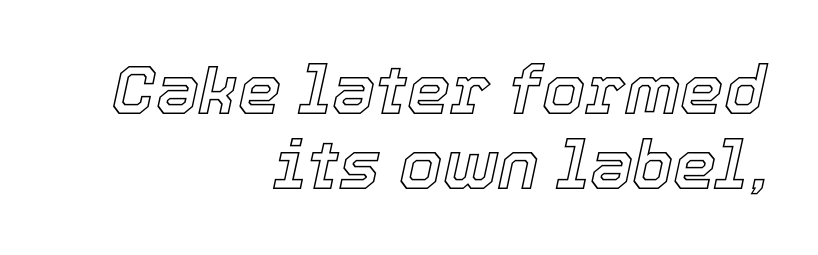
{"italic": "yes", "lean": "right", "slant_degrees": 12, "width": "normal", "x_height": "medium", "monospaced": "no", "underline": "no", "align": "right", "line_spacing": "tight", "line_spacing_ratio": 1.09, "letter_spacing": "normal", "letter_spacing_em": 0.0, "glyph_px": 69}
